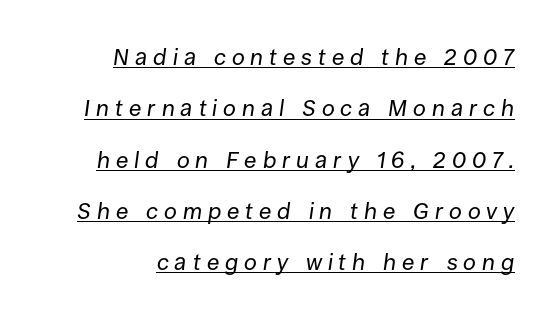
Q: Is the text bold? A: No.
Q: Is the text italic (slanted)? A: Yes, it leans right by about 8 degrees.
Q: Is the text underlined? A: Yes.
Q: Is the spacing between letters normal or unusually wide? A: Unusually wide.
Q: Is the spacing between lines tight, normal or loose? A: Loose.
